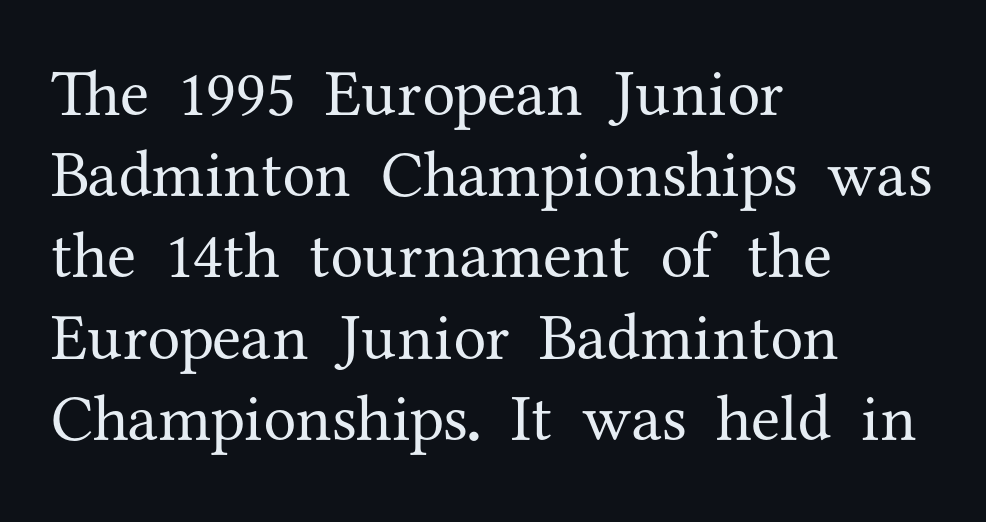
The image shows 66 px regular-weight serif type, upright; set left-aligned, line spacing 1.23x, normal letter spacing, not underlined; medium stroke contrast and a medium x-height.
